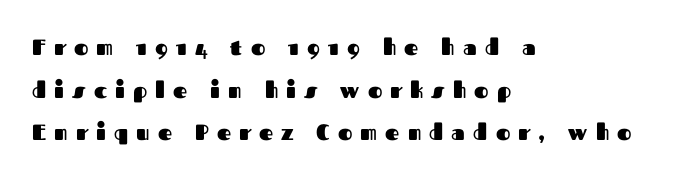
{"italic": "no", "bold": "yes", "underline": "no", "align": "left", "line_spacing": "loose", "line_spacing_ratio": 1.94, "letter_spacing": "wide", "letter_spacing_em": 0.37, "glyph_px": 22}
